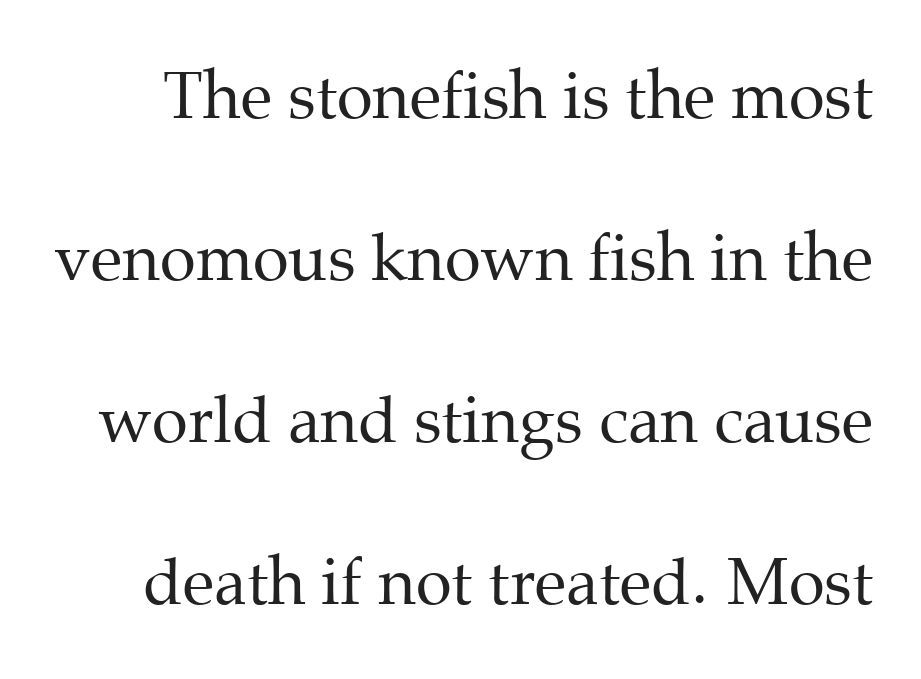
The image shows 65 px regular-weight serif type, upright; set loose line spacing (2.49x), normal letter spacing, not underlined; medium stroke contrast and a medium x-height.
